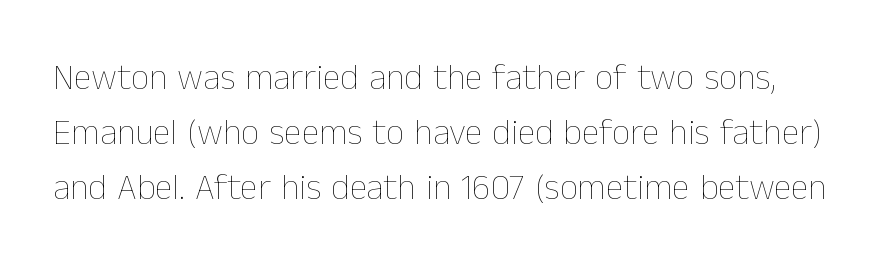
{"italic": "no", "bold": "no", "weight": "thin", "width": "normal", "stroke_contrast": "low", "x_height": "medium", "monospaced": "no", "underline": "no", "line_spacing": "normal", "line_spacing_ratio": 1.53, "letter_spacing": "normal", "letter_spacing_em": 0.0, "glyph_px": 36}
